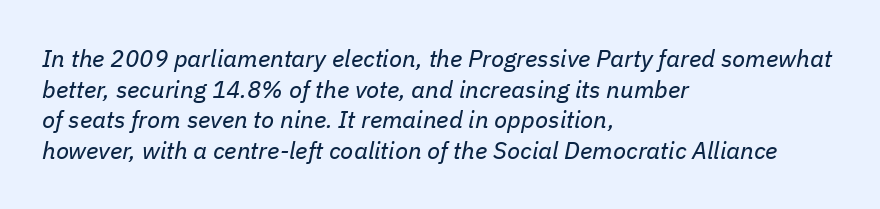
The image shows 24 px text type, italic (leaning right); set left-aligned, normal line spacing (1.28x), normal letter spacing, not underlined.
